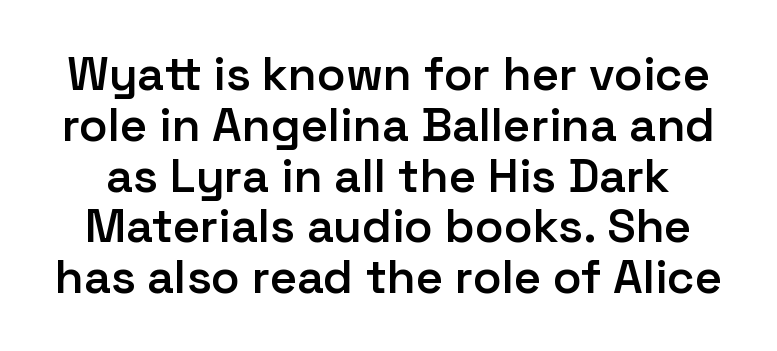
{"serif": "no", "italic": "no", "bold": "semi", "weight": "semibold", "width": "normal", "stroke_contrast": "low", "x_height": "medium", "monospaced": "no", "underline": "no", "line_spacing": "tight", "line_spacing_ratio": 1.08, "letter_spacing": "normal", "letter_spacing_em": 0.0, "glyph_px": 47}
